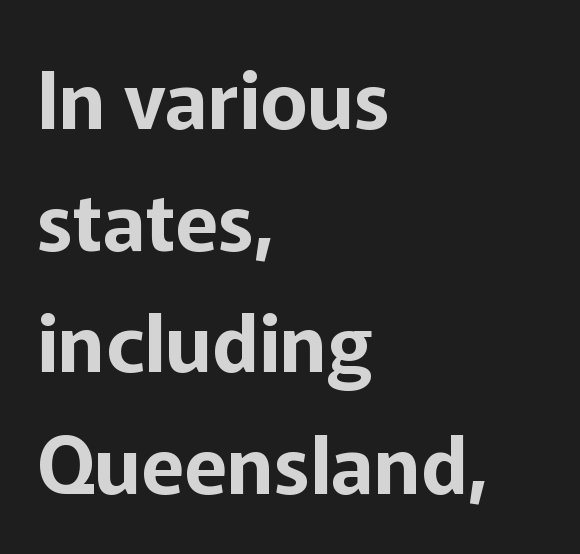
Q: Is the text italic (slanted)? A: No, it is upright.
Q: Is the typeface a serif or a sans-serif typeface? A: Sans-serif.
Q: Is the text underlined? A: No.
Q: How is the paragraph aligned? A: Left-aligned.
Q: Is the spacing between letters normal or unusually wide? A: Normal.
Q: Is the spacing between lines tight, normal or loose? A: Normal.
Q: Width (condensed, normal, or wide)? A: Normal.
Q: Stroke contrast? A: Low.
Q: x-height? A: Medium.
Q: Monospaced? A: No.
